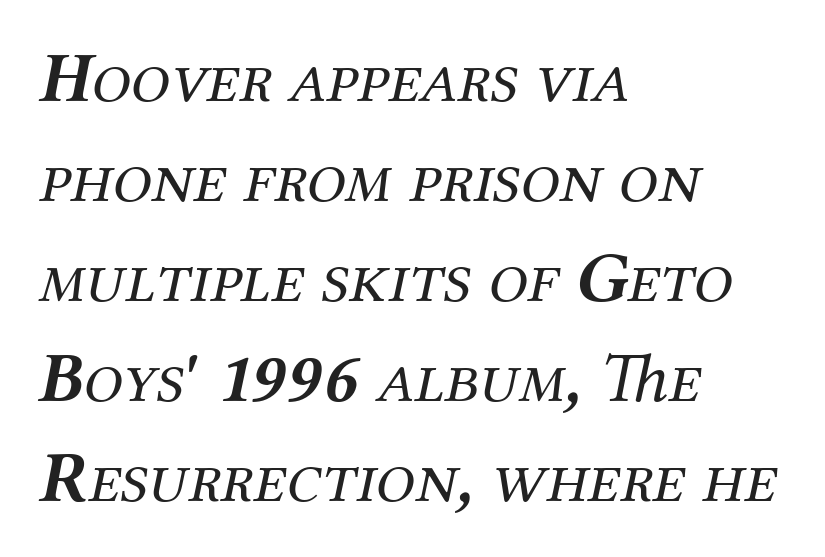
Is there much room between lines? A standard amount, neither cramped nor airy. The passage shown is typed in a proportional face where columns would drift. Font category for this specimen: serif. If you drew a ruler down the left edge, every line would touch it. The typesetting does not lean heavy: it is not bold. Nobody touched the tracking dial on this one.
